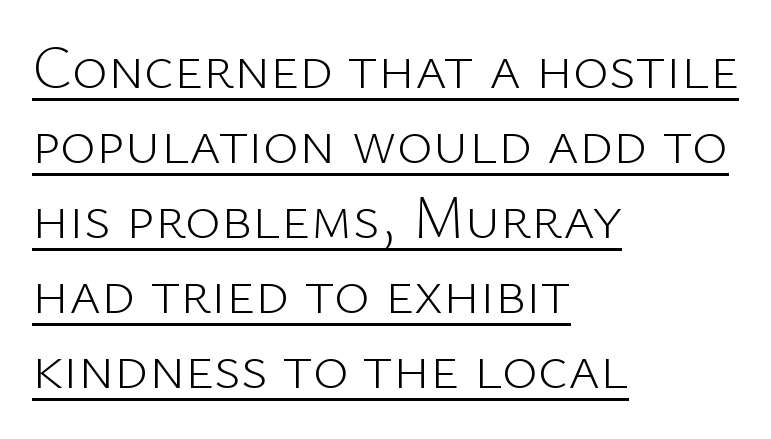
The image shows 61 px light sans-serif type, upright; set left-aligned, line spacing 1.23x, normal letter spacing, underlined; low stroke contrast and a medium x-height.
